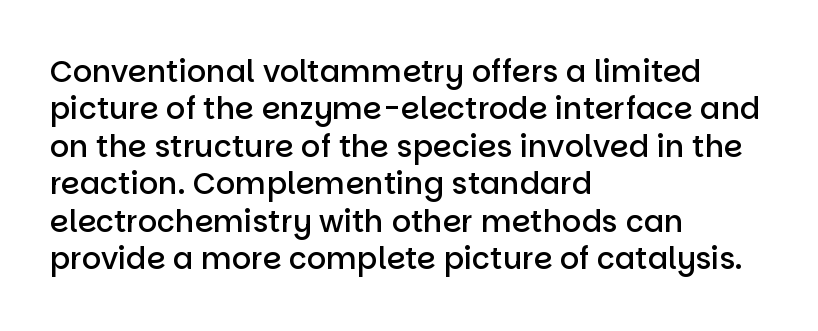
{"serif": "no", "italic": "no", "bold": "semi", "weight": "semibold", "width": "normal", "stroke_contrast": "low", "x_height": "large", "monospaced": "no", "underline": "no", "align": "left", "line_spacing": "normal", "line_spacing_ratio": 1.25, "letter_spacing": "normal", "letter_spacing_em": 0.0, "glyph_px": 30}
